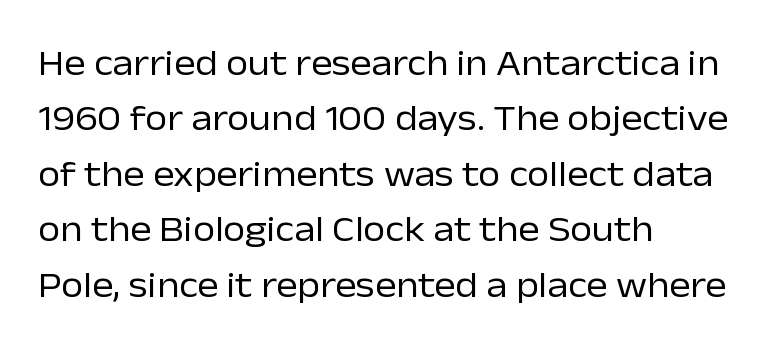
Students, note that the glyphs here touch the page at normal intervals. Upright lettering throughout. Words float on clear page, feet unadorned. Regular leading. The letterforms sit at book weight or below.
